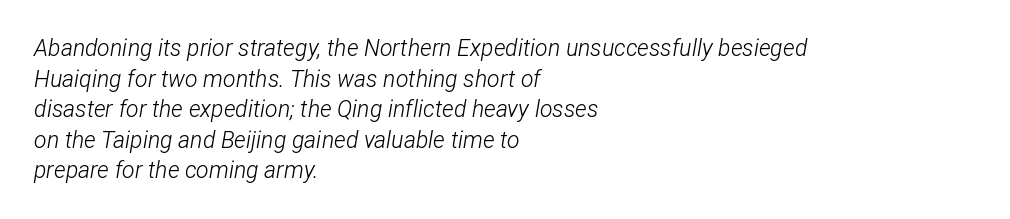
{"italic": "yes", "lean": "right", "slant_degrees": 12, "bold": "no", "underline": "no", "align": "left", "line_spacing": "normal", "line_spacing_ratio": 1.33, "letter_spacing": "normal", "letter_spacing_em": 0.0, "glyph_px": 23}
